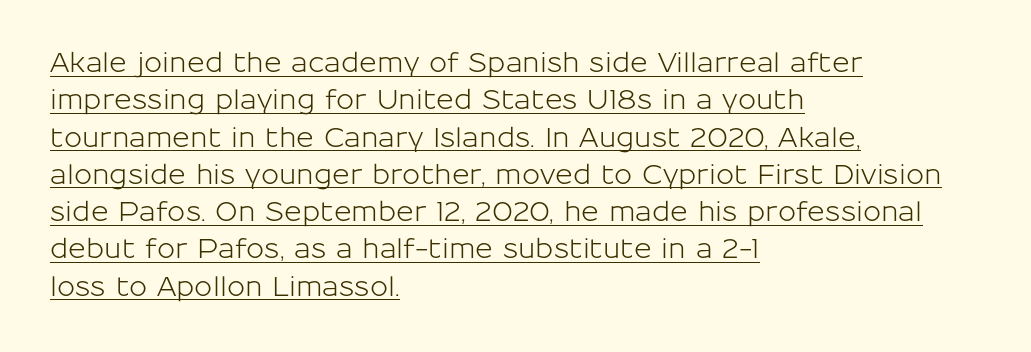
The image shows 27 px text type, upright; set left-aligned, normal line spacing (1.38x), normal letter spacing, underlined.
